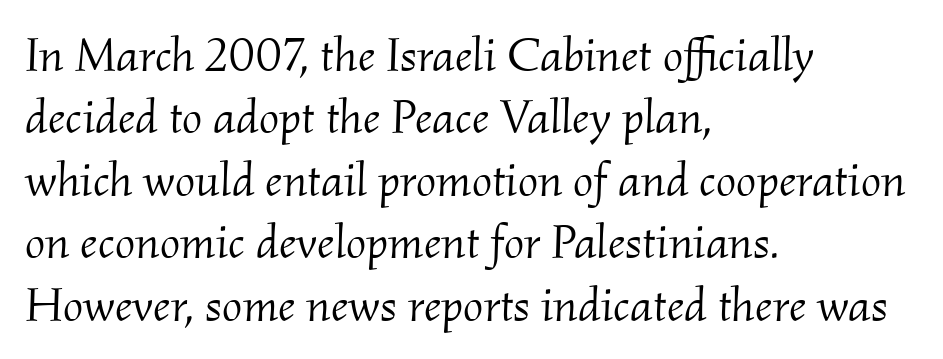
{"serif": "yes", "italic": "yes", "lean": "right", "slant_degrees": 2, "bold": "no", "weight": "light", "width": "normal", "stroke_contrast": "medium", "x_height": "small", "monospaced": "no", "underline": "no", "align": "left", "line_spacing": "normal", "line_spacing_ratio": 1.3, "letter_spacing": "normal", "letter_spacing_em": 0.0, "glyph_px": 48}
